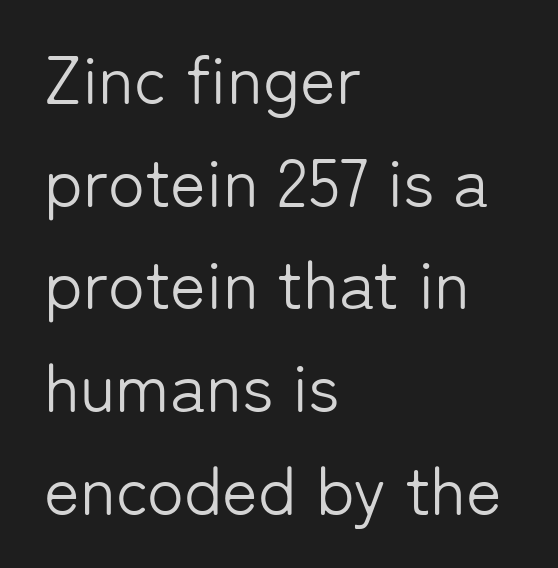
The image shows 68 px light sans-serif type, upright; set left-aligned, normal line spacing (1.51x), normal letter spacing, not underlined; low stroke contrast and a medium x-height.
